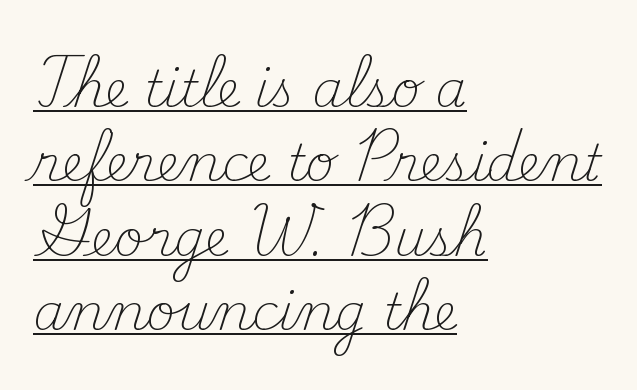
Normally led — the rows are evenly, conventionally spaced. Note the varied advance widths — an 'i' is clearly narrower than an 'm'. Vertical stems look standard width or narrower in stroke. The characters display serif detailing at their extremities. Is there an underline? Yes — a line sits under the letters.
